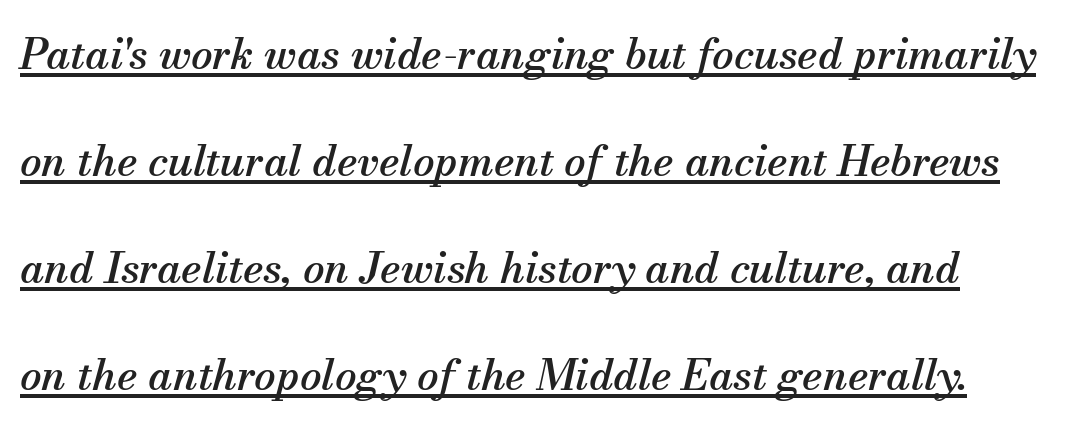
The image shows 43 px serif type, italic (leaning right); set loose line spacing (2.49x), normal letter spacing, underlined; medium stroke contrast and a small x-height.
